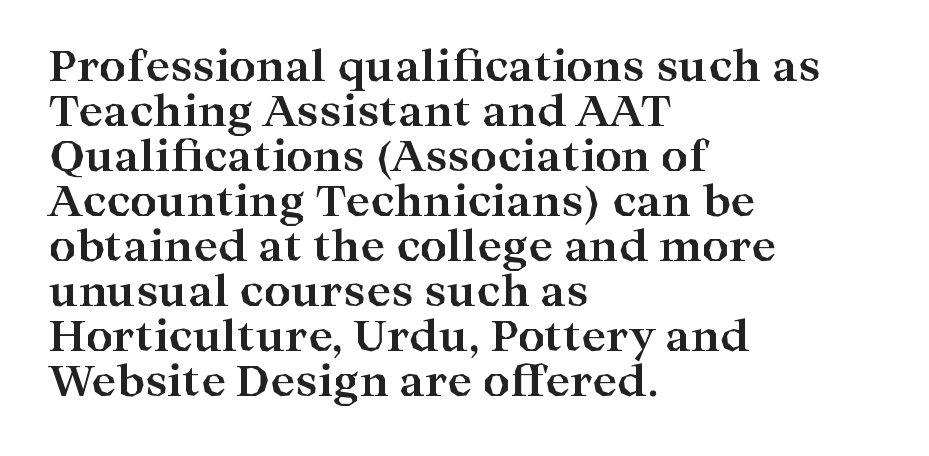
Q: Is the text bold? A: Yes.
Q: Is the text italic (slanted)? A: No, it is upright.
Q: Is the typeface a serif or a sans-serif typeface? A: Serif.
Q: Is the text underlined? A: No.
Q: How is the paragraph aligned? A: Left-aligned.
Q: Is the spacing between letters normal or unusually wide? A: Normal.
Q: Is the spacing between lines tight, normal or loose? A: Tight.
Q: Width (condensed, normal, or wide)? A: Wide.
Q: Stroke contrast? A: High.
Q: x-height? A: Medium.
Q: Monospaced? A: No.
